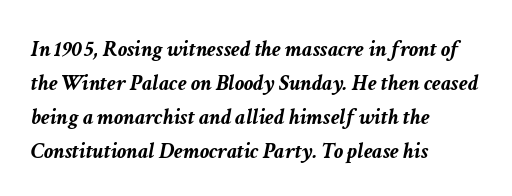
The string is rendered with underlining switched off. The letters are bold, with thick, heavy strokes. The passage shown stacks its lines at a standard gap. Would a proofreader flag this as italicized? Yes. If you drew a ruler down the left edge, every line would touch it. How are the letters spaced? Ordinarily, with no added tracking.
